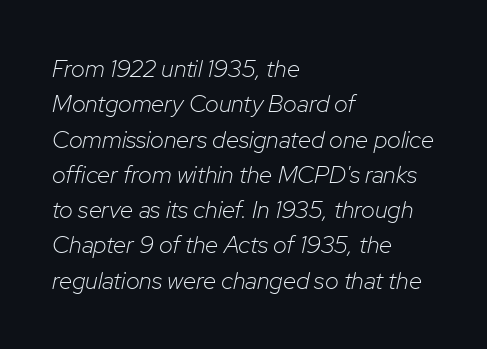
The image shows 24 px text type, italic (leaning right); set left-aligned, normal line spacing (1.47x), normal letter spacing, not underlined.
